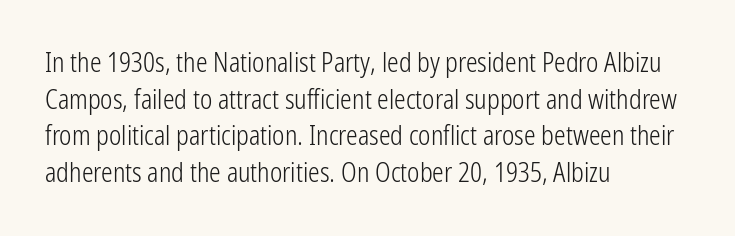
{"italic": "no", "bold": "no", "underline": "no", "align": "left", "line_spacing": "normal", "line_spacing_ratio": 1.41, "letter_spacing": "normal", "letter_spacing_em": 0.0, "glyph_px": 26}
